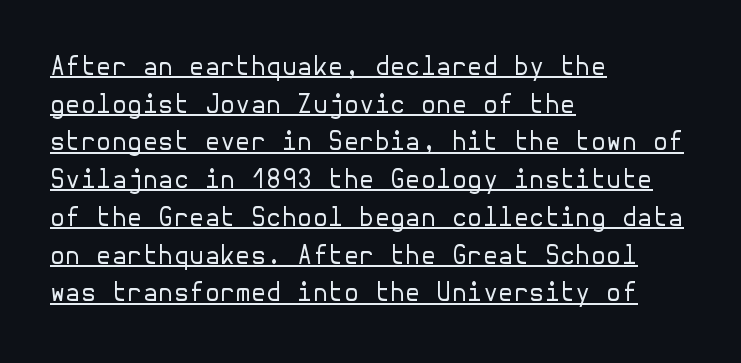
Notice how the stems are strictly vertical — no italics here. Weight: regular or lighter. The ragged edge is on the right, which tells us the setting is flush left. The rendered words wear a rule along their underside. Caption: standard tracking, unaltered. Notice how descenders clear the ascenders below comfortably — that's standard leading.
